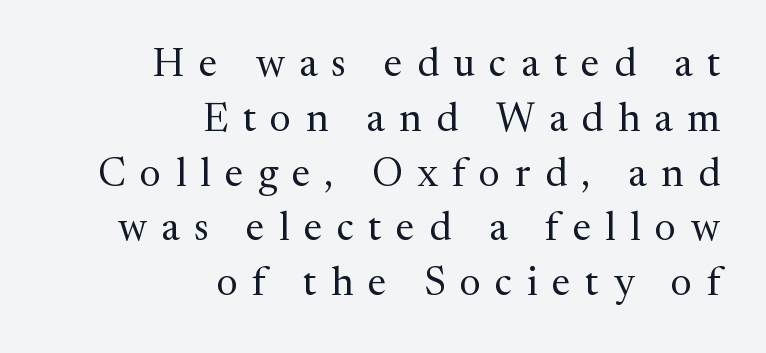
The image shows 40 px regular-weight serif type, upright; set right-aligned, normal line spacing (1.37x), unusually wide letter spacing (+0.36 em), not underlined; medium stroke contrast and a medium x-height.
